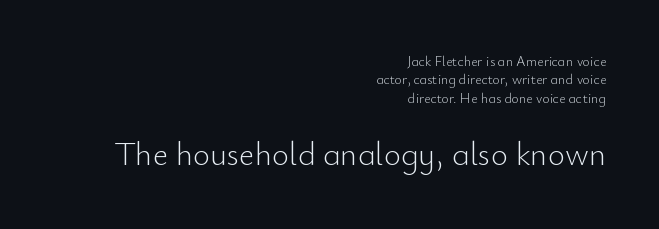
The image shows 33 px light sans-serif type, upright; set right-aligned, normal line spacing (1.31x), normal letter spacing, not underlined; the second (bottom) block is 2.36x larger; low stroke contrast and a small x-height.
